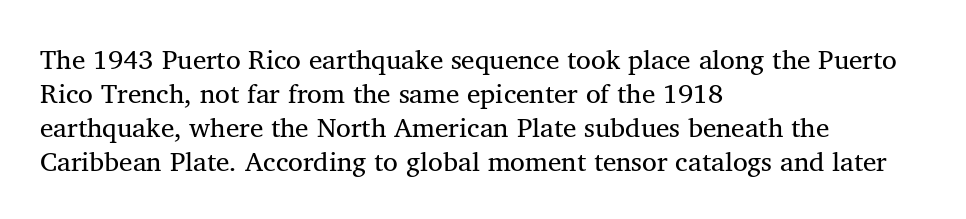
The lines sit at an ordinary, default distance from one another. Nothing heavy about these letters — not bold at all. Underlining? Definitely not there. Left-aligned paragraph, ragged on the right.
